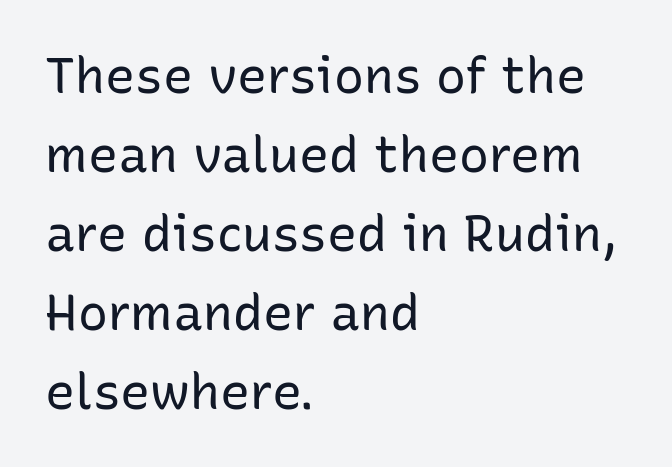
Q: Is the text bold? A: No.
Q: Is the text italic (slanted)? A: No, it is upright.
Q: Is the typeface a serif or a sans-serif typeface? A: Sans-serif.
Q: Is the text underlined? A: No.
Q: How is the paragraph aligned? A: Left-aligned.
Q: Is the spacing between letters normal or unusually wide? A: Normal.
Q: Is the spacing between lines tight, normal or loose? A: Normal.
Q: Width (condensed, normal, or wide)? A: Normal.
Q: Stroke contrast? A: Low.
Q: x-height? A: Medium.
Q: Monospaced? A: No.
